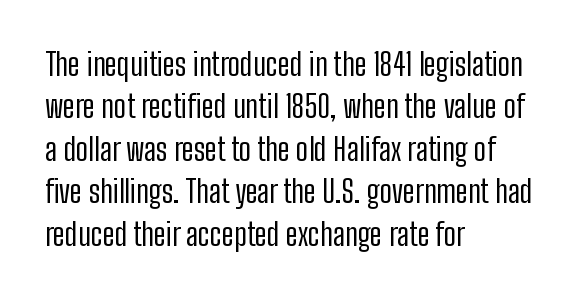
Q: Is the text bold? A: No.
Q: Is the text italic (slanted)? A: No, it is upright.
Q: Is the typeface a serif or a sans-serif typeface? A: Sans-serif.
Q: Is the text underlined? A: No.
Q: How is the paragraph aligned? A: Left-aligned.
Q: Is the spacing between letters normal or unusually wide? A: Normal.
Q: Is the spacing between lines tight, normal or loose? A: Normal.
Q: Width (condensed, normal, or wide)? A: Condensed.
Q: Stroke contrast? A: Low.
Q: x-height? A: Medium.
Q: Monospaced? A: No.
